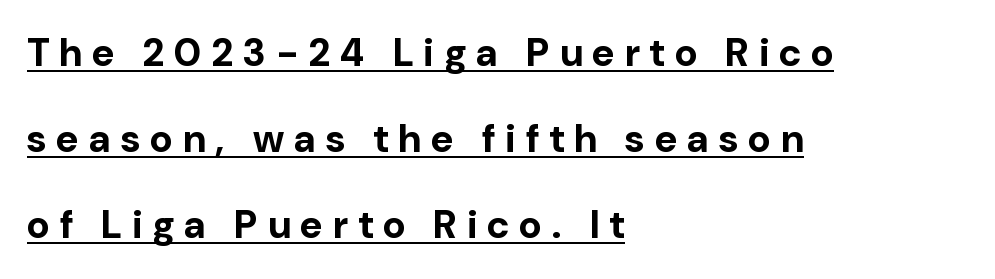
Caption: bold face, heavy strokes. In CSS terms this would be text-align: left. You could fit nearly another row in the gap between these rows. The type sits square on the baseline with zero lean.
